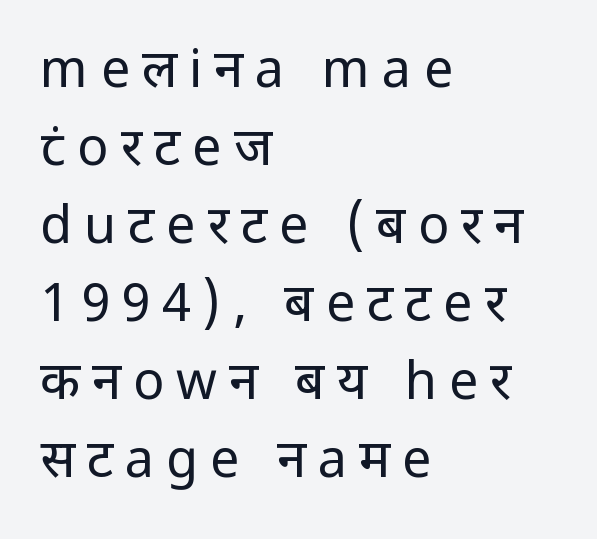
These lines stack with their left ends in a neat column. Leading matches the norm, producing a regular column. Honestly, the letter spacing is so wide it's the main thing you notice. These lines were composed using upright roman letters. Letters rest on an invisible, unmarked baseline. The characters display no serif detailing; their extremities are plain.
